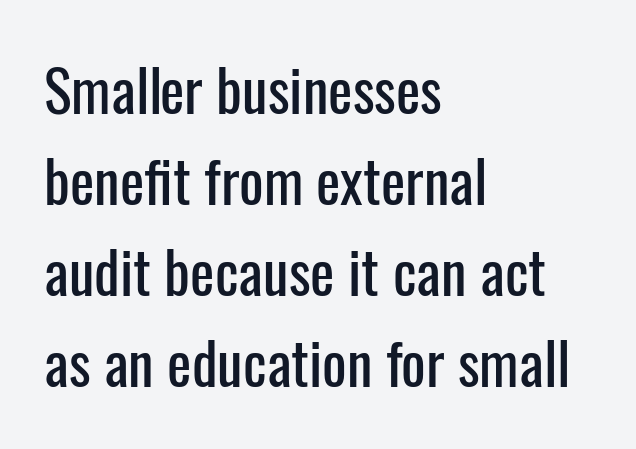
Check where the strokes stop: nothing finishes them off — pure sans. The axis of the letterforms is exactly vertical. No extra tracking has been applied to these lines. The paragraph has a hard left edge and a soft right edge.
